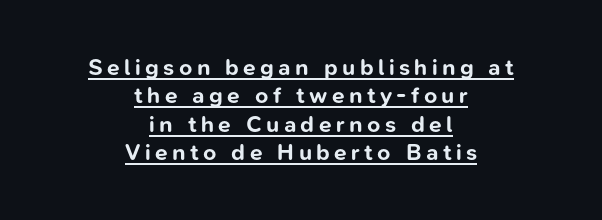
{"italic": "no", "bold": "yes", "underline": "yes", "align": "center", "line_spacing_ratio": 1.23, "glyph_px": 23}
